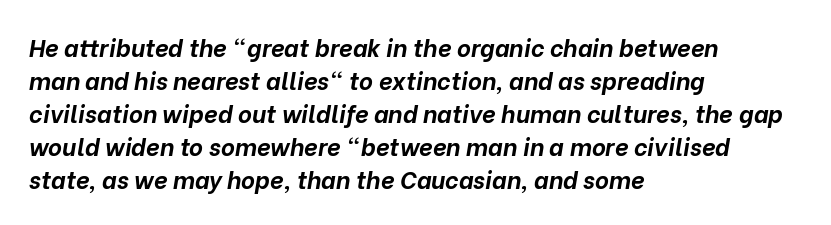
Nobody touched the tracking dial on this one. Does the lettering tilt? It does — this is italic. Which margin do the lines hug? The left one — the right edge is uneven. A clean baseline with only descenders dipping below it.
